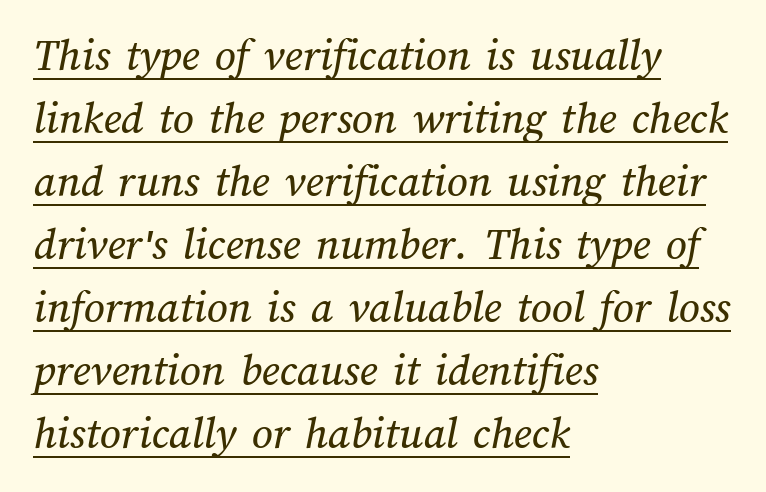
Q: Is the text underlined? A: Yes.
Q: How is the paragraph aligned? A: Left-aligned.
Q: Is the spacing between letters normal or unusually wide? A: Normal.
Q: Is the spacing between lines tight, normal or loose? A: Normal.
Q: Width (condensed, normal, or wide)? A: Normal.
Q: Stroke contrast? A: Medium.
Q: x-height? A: Medium.
Q: Monospaced? A: No.
